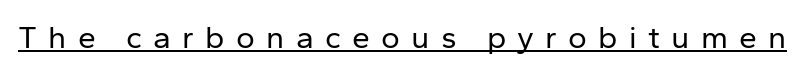
{"serif": "no", "italic": "no", "bold": "no", "weight": "regular", "width": "normal", "stroke_contrast": "low", "x_height": "medium", "monospaced": "no", "underline": "yes", "letter_spacing": "wide", "letter_spacing_em": 0.35, "glyph_px": 32}
